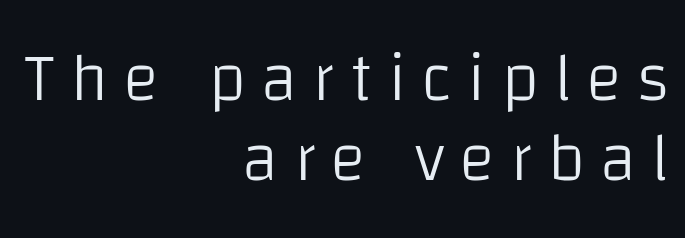
Q: Is the text bold? A: No.
Q: Is the text italic (slanted)? A: No, it is upright.
Q: Is the typeface a serif or a sans-serif typeface? A: Sans-serif.
Q: Is the text underlined? A: No.
Q: How is the paragraph aligned? A: Right-aligned.
Q: Is the spacing between letters normal or unusually wide? A: Unusually wide.
Q: Width (condensed, normal, or wide)? A: Normal.
Q: Stroke contrast? A: Low.
Q: x-height? A: Large.
Q: Monospaced? A: No.
